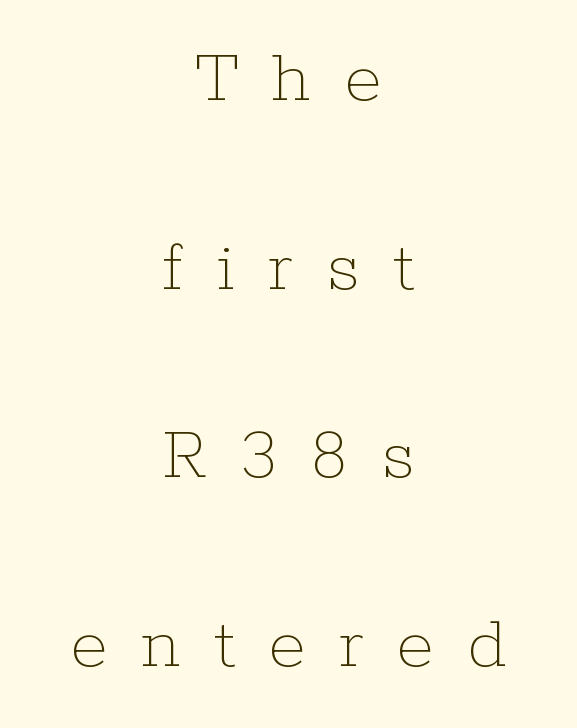
The tracking jumps out immediately: characters are airy and widely separated. In CSS terms this would be text-align: center. The cut favours lightness, reaching ordinary text weight at its darkest. Anything drawn beneath the words? Only blank space. Is this a fixed-width face? No — the glyphs have proportional, varying widths. Vertically, the passage feels expansive, rows floating well apart.
